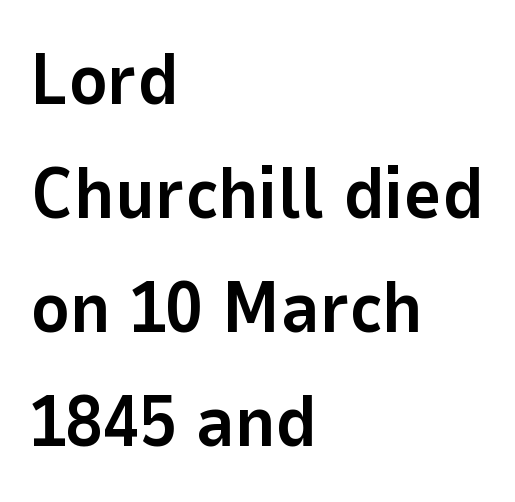
Ordinary non-slanted type is in use. Bare-footed words on every line. Left-aligned paragraph, ragged on the right. Proportional: the letters do not fall into vertical columns. Students, observe: this is what conventionally led text looks like. Short note: letters normally spaced.
